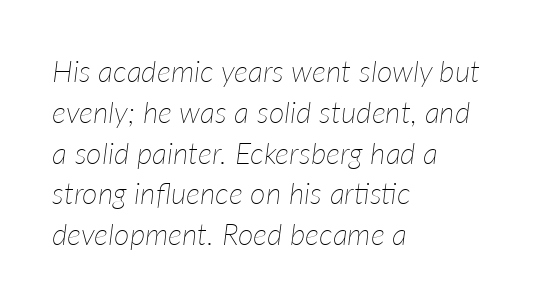
Q: Is the text bold? A: No.
Q: Is the text italic (slanted)? A: Yes, it leans right by about 7 degrees.
Q: Is the text underlined? A: No.
Q: How is the paragraph aligned? A: Left-aligned.
Q: Is the spacing between letters normal or unusually wide? A: Normal.
Q: Is the spacing between lines tight, normal or loose? A: Normal.
Q: Width (condensed, normal, or wide)? A: Normal.
Q: Stroke contrast? A: Low.
Q: x-height? A: Medium.
Q: Monospaced? A: No.
